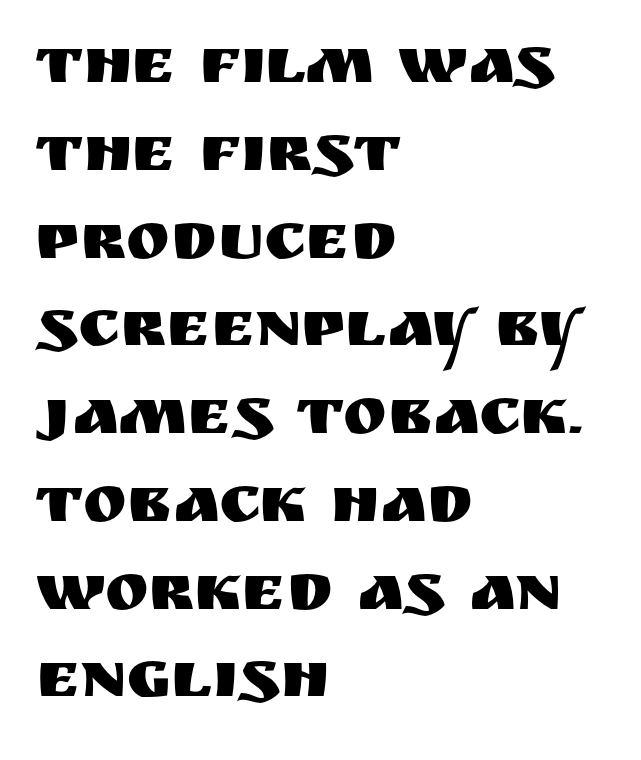
The image shows 66 px sans-serif type, upright; set left-aligned, normal line spacing (1.33x), normal letter spacing, not underlined; medium stroke contrast and a large x-height.
